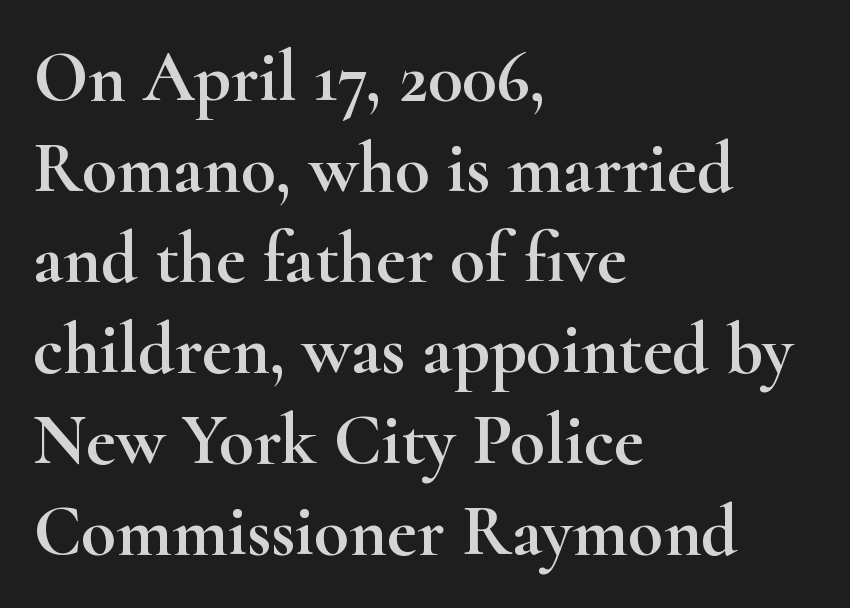
Q: Is the text italic (slanted)? A: No, it is upright.
Q: Is the typeface a serif or a sans-serif typeface? A: Serif.
Q: Is the text underlined? A: No.
Q: How is the paragraph aligned? A: Left-aligned.
Q: Is the spacing between letters normal or unusually wide? A: Normal.
Q: Is the spacing between lines tight, normal or loose? A: Normal.
Q: Width (condensed, normal, or wide)? A: Wide.
Q: Stroke contrast? A: High.
Q: x-height? A: Small.
Q: Monospaced? A: No.
